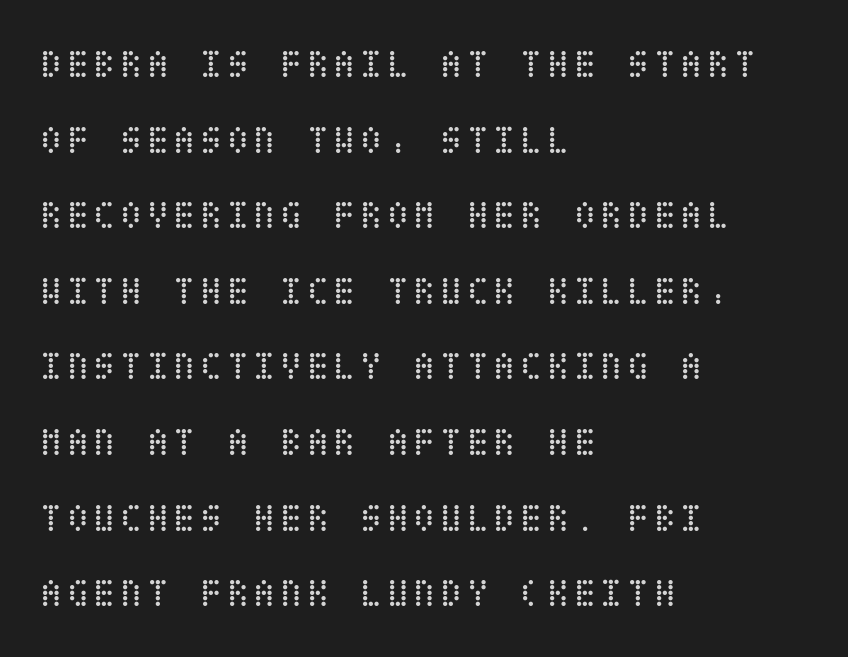
{"italic": "no", "bold": "no", "weight": "regular", "width": "condensed", "stroke_contrast": "low", "x_height": "large", "underline": "no", "align": "left", "line_spacing_ratio": 1.89, "glyph_px": 40}
